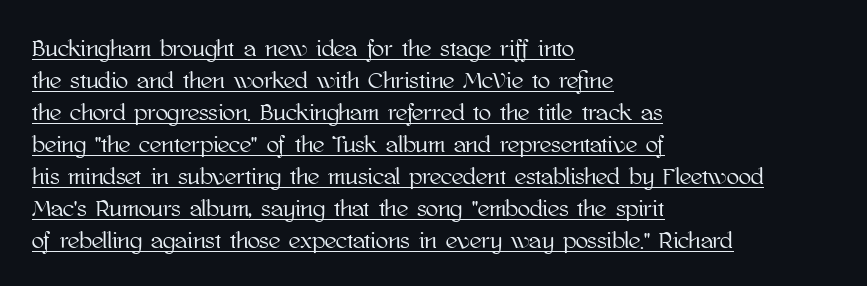
The image shows 23 px text type, upright; set left-aligned, normal line spacing (1.39x), normal letter spacing, underlined.
